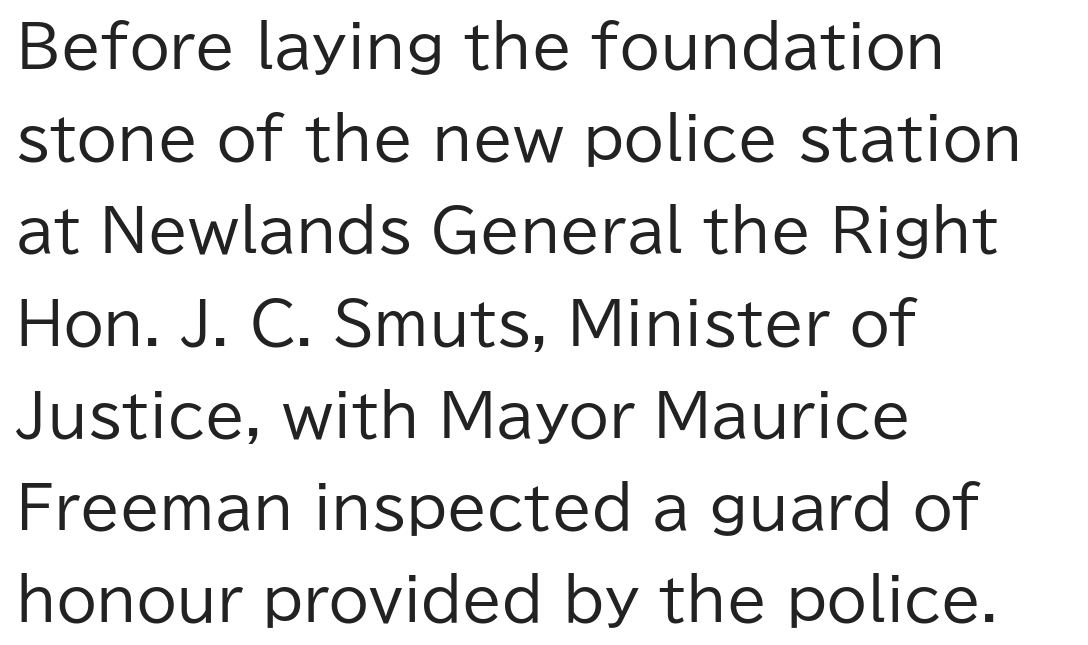
The image shows 58 px regular-weight sans-serif type, upright; set left-aligned, normal line spacing (1.59x), normal letter spacing, not underlined; low stroke contrast and a medium x-height.
